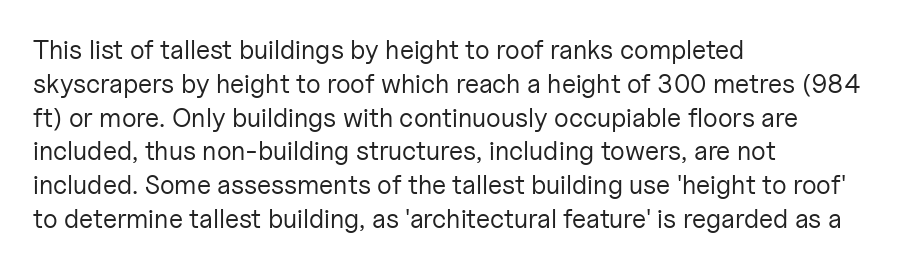
{"italic": "no", "bold": "no", "underline": "no", "align": "left", "line_spacing": "normal", "line_spacing_ratio": 1.3, "letter_spacing": "normal", "letter_spacing_em": 0.0, "glyph_px": 26}
